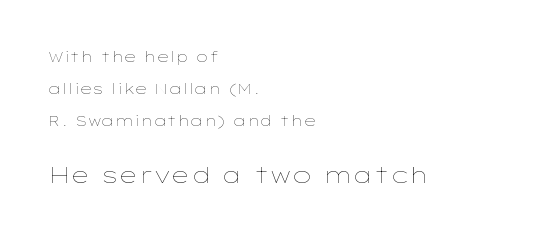
Q: Is the text bold? A: No.
Q: Is the text italic (slanted)? A: No, it is upright.
Q: Is the text underlined? A: No.
Q: How is the paragraph aligned? A: Left-aligned.
Q: Is the spacing between letters normal or unusually wide? A: Normal.
Q: Is the spacing between lines tight, normal or loose? A: Loose.
Q: Which block of text is set in a larger size, the first (top) or the second (bottom)? A: The second (bottom) one.
